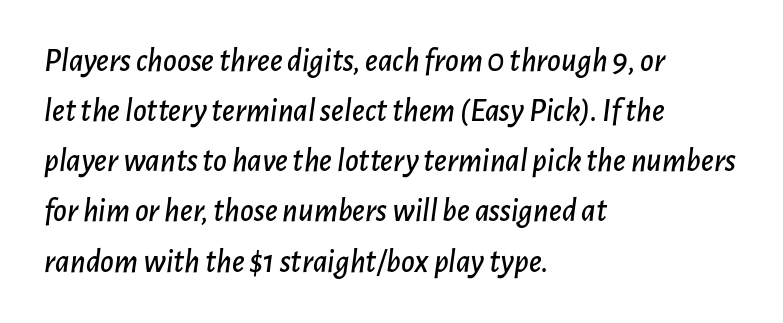
The image shows 33 px text type, italic (leaning right); set left-aligned, normal line spacing (1.52x), normal letter spacing, not underlined; low stroke contrast and a medium x-height.
